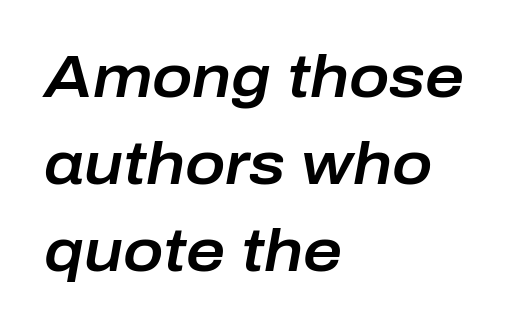
Q: Is the text italic (slanted)? A: Yes, it leans right by about 10 degrees.
Q: Is the text underlined? A: No.
Q: How is the paragraph aligned? A: Left-aligned.
Q: Is the spacing between letters normal or unusually wide? A: Normal.
Q: Is the spacing between lines tight, normal or loose? A: Normal.
Q: Width (condensed, normal, or wide)? A: Normal.
Q: Stroke contrast? A: Low.
Q: x-height? A: Medium.
Q: Monospaced? A: No.
